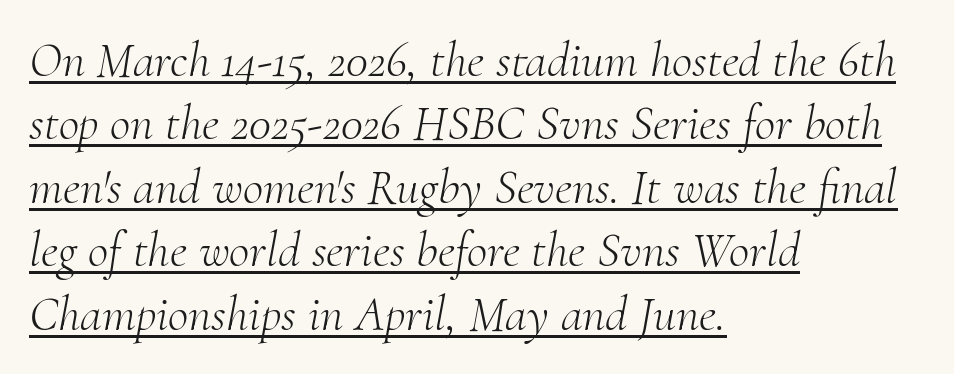
{"serif": "yes", "italic": "yes", "lean": "right", "slant_degrees": 10, "bold": "no", "weight": "light", "width": "normal", "stroke_contrast": "medium", "x_height": "small", "monospaced": "no", "underline": "yes", "align": "left", "line_spacing": "normal", "line_spacing_ratio": 1.27, "letter_spacing": "normal", "letter_spacing_em": 0.0, "glyph_px": 50}
